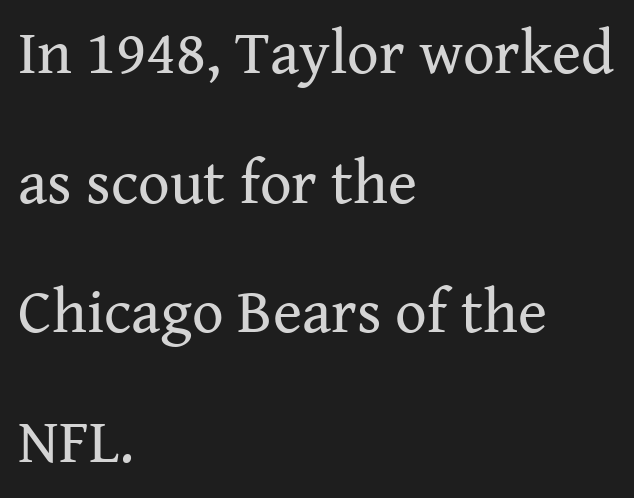
The image shows 62 px regular-weight serif type, upright; set left-aligned, loose line spacing (2.09x), normal letter spacing, not underlined; medium stroke contrast and a medium x-height.
